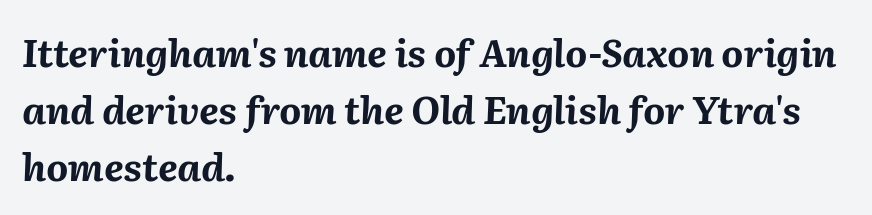
{"italic": "yes", "lean": "right", "slant_degrees": 2, "bold": "yes", "weight": "bold", "width": "normal", "stroke_contrast": "medium", "x_height": "medium", "monospaced": "no", "underline": "no", "align": "left", "line_spacing": "normal", "line_spacing_ratio": 1.5, "letter_spacing": "normal", "letter_spacing_em": 0.0, "glyph_px": 38}
